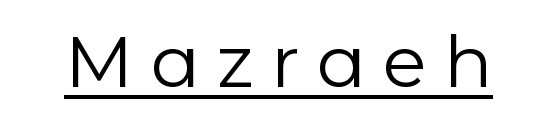
{"serif": "no", "italic": "no", "bold": "no", "weight": "regular", "width": "normal", "stroke_contrast": "low", "x_height": "medium", "monospaced": "no", "underline": "yes", "letter_spacing": "wide", "letter_spacing_em": 0.24, "glyph_px": 72}
